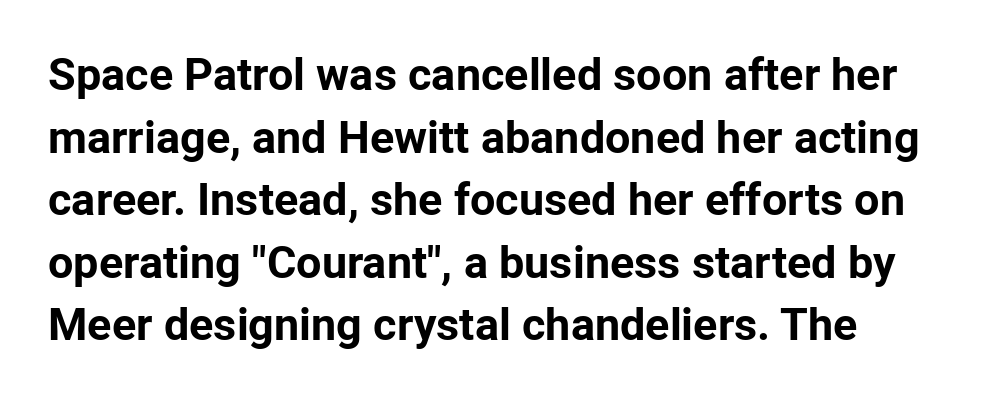
{"serif": "no", "italic": "no", "bold": "yes", "weight": "bold", "width": "normal", "stroke_contrast": "low", "x_height": "medium", "monospaced": "no", "underline": "no", "align": "left", "line_spacing": "normal", "line_spacing_ratio": 1.39, "letter_spacing": "normal", "letter_spacing_em": 0.0, "glyph_px": 45}
